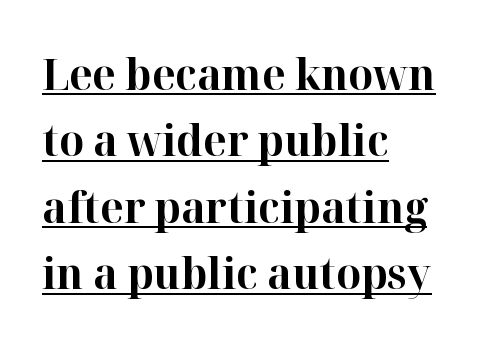
This sample has the flowing, uneven cadence of proportional lettering. The letters stand straight up with perfectly vertical stems. The strokes are fattened all the way to bold. Type style note: has serifs. Emphasis is given by a line drawn under the lettering.
